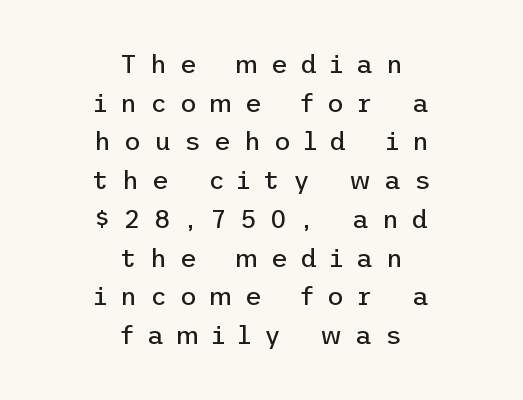
The image shows 26 px text type, upright; set centered, normal line spacing (1.49x), unusually wide letter spacing (+0.5 em), not underlined.
